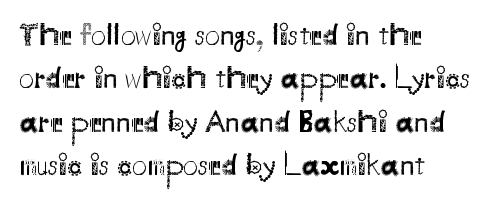
{"serif": "no", "italic": "no", "bold": "no", "weight": "regular", "width": "normal", "stroke_contrast": "medium", "x_height": "small", "monospaced": "no", "underline": "no", "align": "left", "line_spacing": "normal", "line_spacing_ratio": 1.45, "letter_spacing": "normal", "letter_spacing_em": 0.0, "glyph_px": 30}
